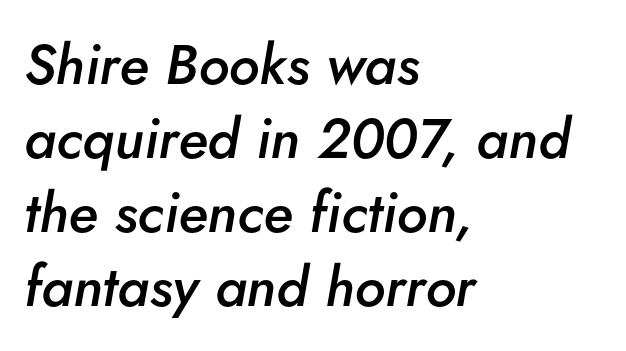
{"italic": "yes", "lean": "right", "slant_degrees": 5, "bold": "semi", "weight": "semibold", "width": "normal", "stroke_contrast": "low", "x_height": "small", "monospaced": "no", "underline": "no", "align": "left", "line_spacing": "normal", "line_spacing_ratio": 1.32, "letter_spacing": "normal", "letter_spacing_em": 0.0, "glyph_px": 56}
